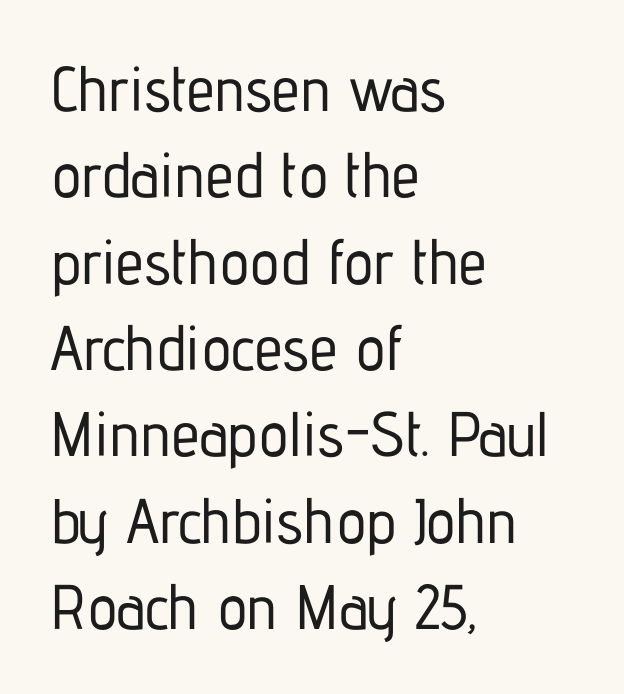
Q: Is the text italic (slanted)? A: No, it is upright.
Q: Is the typeface a serif or a sans-serif typeface? A: Sans-serif.
Q: Is the text underlined? A: No.
Q: How is the paragraph aligned? A: Left-aligned.
Q: Is the spacing between letters normal or unusually wide? A: Normal.
Q: Is the spacing between lines tight, normal or loose? A: Normal.
Q: Width (condensed, normal, or wide)? A: Condensed.
Q: Stroke contrast? A: Low.
Q: x-height? A: Medium.
Q: Monospaced? A: No.
